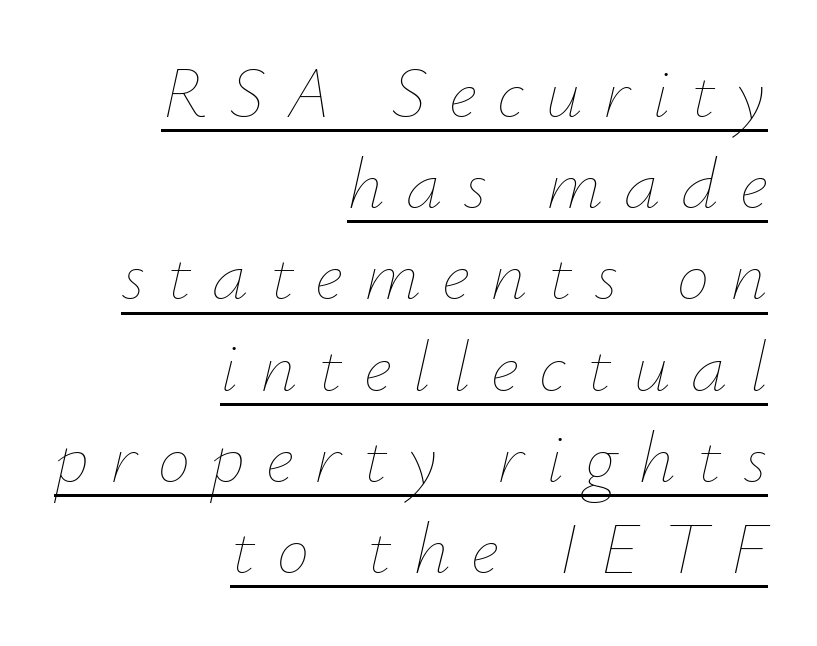
If you drew a ruler down the right edge, every line would touch it. Each letter keeps its own natural width here, so spacing adapts to shape. Is there much room between lines? A standard amount, neither cramped nor airy. Each word looks stretched out because of the extra space between its letters.
